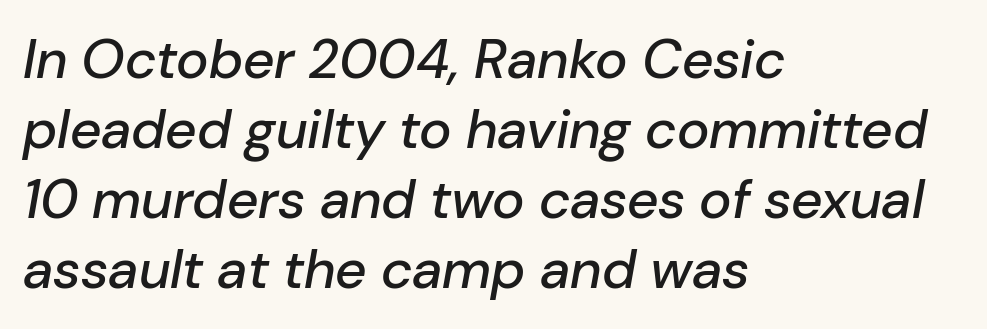
The image shows 55 px text type, italic (leaning right); set left-aligned, normal line spacing (1.27x), normal letter spacing, not underlined; low stroke contrast and a medium x-height.
